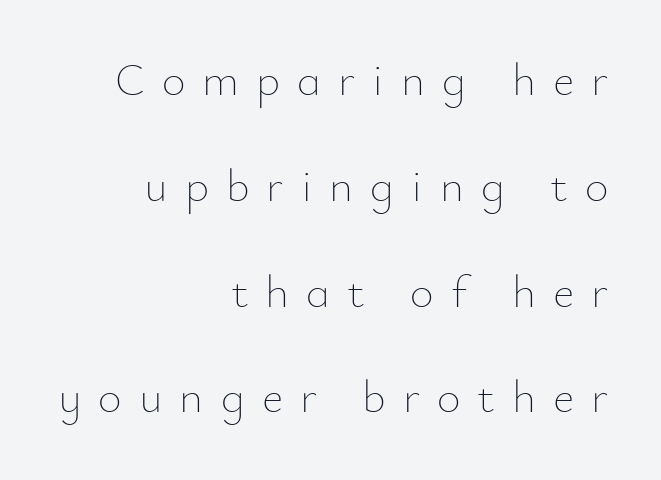
{"italic": "no", "bold": "no", "weight": "thin", "width": "normal", "stroke_contrast": "low", "x_height": "small", "monospaced": "no", "underline": "no", "align": "right", "line_spacing": "loose", "line_spacing_ratio": 2.3, "letter_spacing": "wide", "letter_spacing_em": 0.37, "glyph_px": 46}
